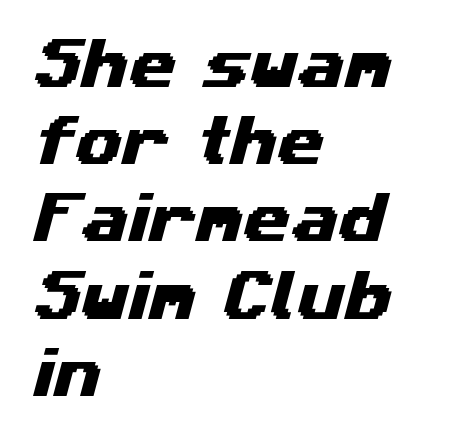
{"serif": "no", "width": "wide", "stroke_contrast": "medium", "x_height": "medium", "monospaced": "no", "underline": "no", "align": "left", "line_spacing": "normal", "line_spacing_ratio": 1.43, "letter_spacing": "normal", "letter_spacing_em": 0.0, "glyph_px": 54}
